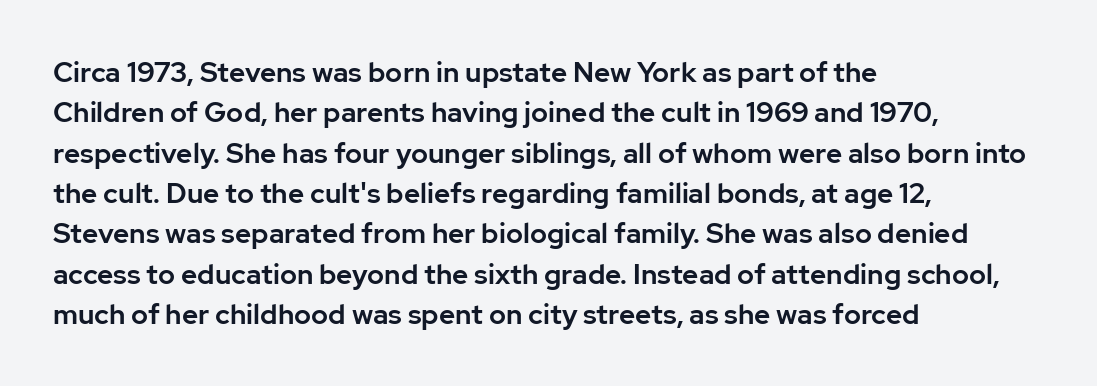
Characters remain perfectly vertical along every line. Varying glyph widths throughout — classic text-font behaviour. The face used here is a sans, in the tradition of grotesques and geometrics. Which margin do the lines hug? The left one — the right edge is uneven. Whoever set this chose a conventional vertical rhythm.
